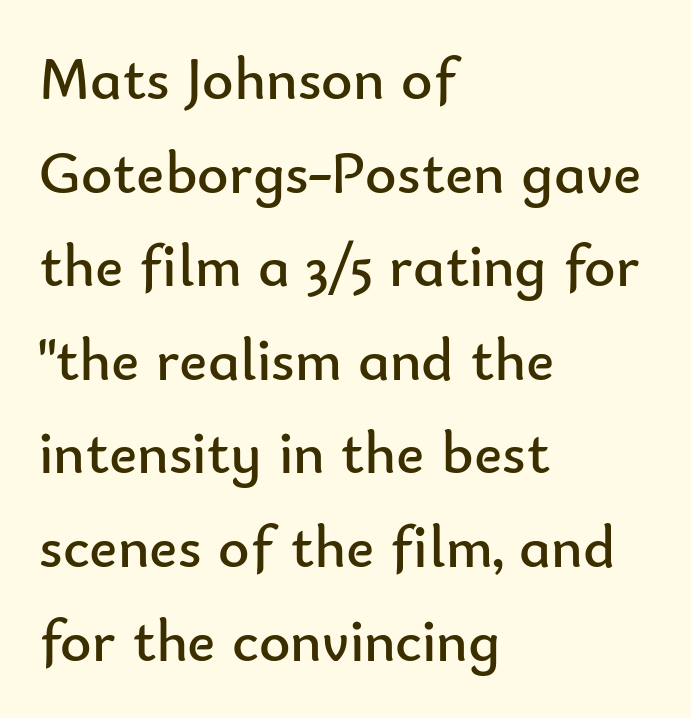
{"serif": "no", "italic": "no", "bold": "no", "weight": "regular", "width": "normal", "stroke_contrast": "low", "x_height": "small", "monospaced": "no", "underline": "no", "align": "left", "line_spacing": "normal", "line_spacing_ratio": 1.56, "letter_spacing": "normal", "letter_spacing_em": 0.0, "glyph_px": 60}
